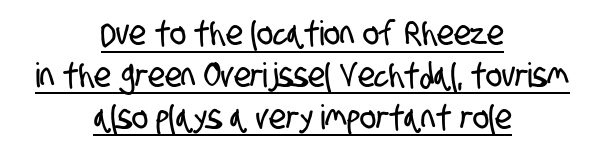
Q: Is the typeface a serif or a sans-serif typeface? A: Sans-serif.
Q: Is the text underlined? A: Yes.
Q: How is the paragraph aligned? A: Centered.
Q: Is the spacing between letters normal or unusually wide? A: Normal.
Q: Width (condensed, normal, or wide)? A: Condensed.
Q: Stroke contrast? A: Low.
Q: x-height? A: Large.
Q: Monospaced? A: No.
